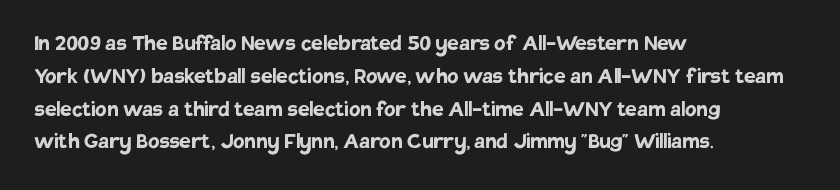
Q: Is the text bold? A: Yes.
Q: Is the text italic (slanted)? A: No, it is upright.
Q: Is the text underlined? A: No.
Q: How is the paragraph aligned? A: Left-aligned.
Q: Is the spacing between letters normal or unusually wide? A: Normal.
Q: Is the spacing between lines tight, normal or loose? A: Normal.
